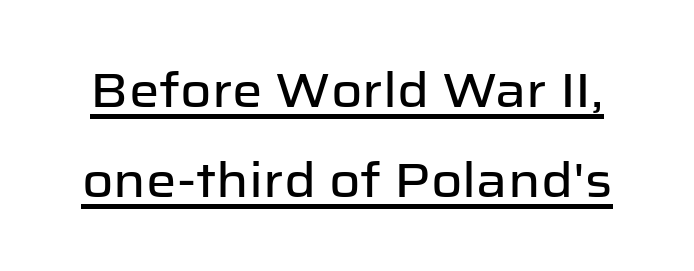
Q: Is the text italic (slanted)? A: No, it is upright.
Q: Is the typeface a serif or a sans-serif typeface? A: Sans-serif.
Q: Is the text underlined? A: Yes.
Q: Is the spacing between letters normal or unusually wide? A: Normal.
Q: Width (condensed, normal, or wide)? A: Normal.
Q: Stroke contrast? A: Low.
Q: x-height? A: Medium.
Q: Monospaced? A: No.
